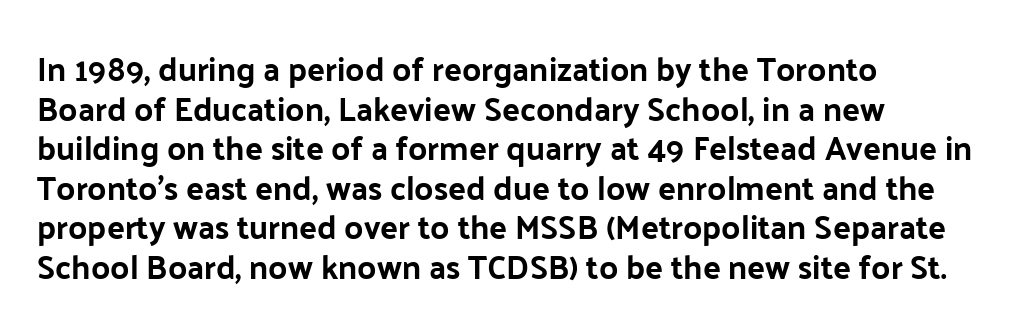
The passage shown is typeset with a sans-serif family. Nobody drew a line under any word here. Strokes here are thick enough to call this a true bold. Each line starts at the same left margin while the right side varies.
